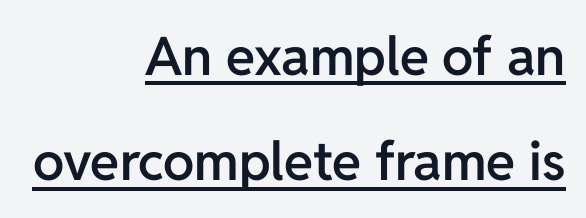
Q: Is the text bold? A: Semi-bold.
Q: Is the text italic (slanted)? A: No, it is upright.
Q: Is the typeface a serif or a sans-serif typeface? A: Sans-serif.
Q: Is the text underlined? A: Yes.
Q: How is the paragraph aligned? A: Right-aligned.
Q: Is the spacing between letters normal or unusually wide? A: Normal.
Q: Is the spacing between lines tight, normal or loose? A: Loose.
Q: Width (condensed, normal, or wide)? A: Normal.
Q: Stroke contrast? A: Low.
Q: x-height? A: Medium.
Q: Monospaced? A: No.
